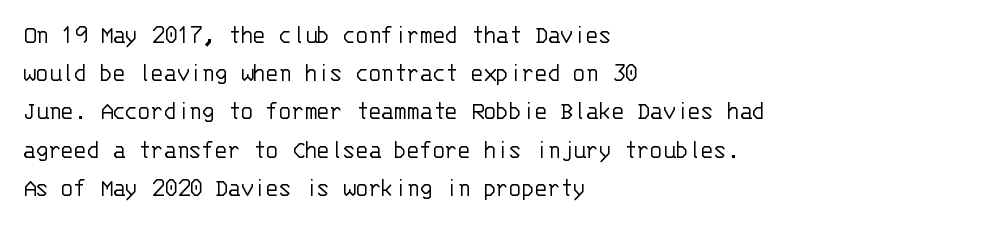
The image shows 26 px text type, upright; set left-aligned, normal line spacing (1.47x), normal letter spacing, not underlined.
